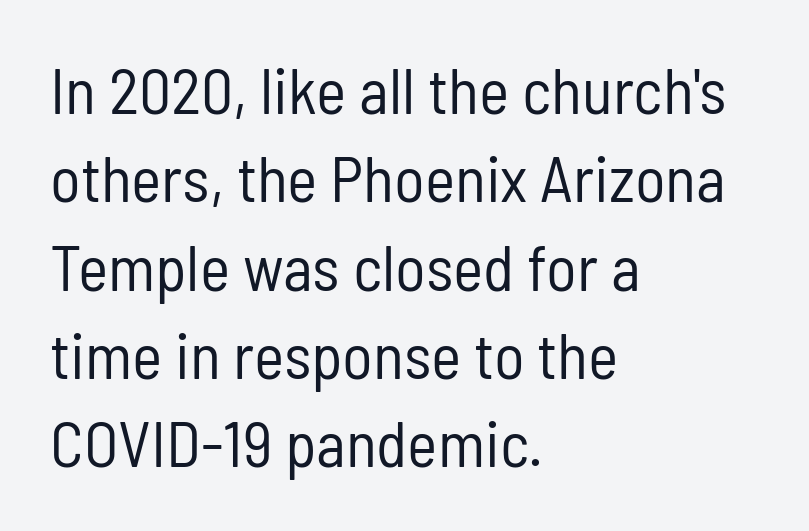
Q: Is the text bold? A: No.
Q: Is the text italic (slanted)? A: No, it is upright.
Q: Is the typeface a serif or a sans-serif typeface? A: Sans-serif.
Q: Is the text underlined? A: No.
Q: How is the paragraph aligned? A: Left-aligned.
Q: Is the spacing between letters normal or unusually wide? A: Normal.
Q: Is the spacing between lines tight, normal or loose? A: Normal.
Q: Width (condensed, normal, or wide)? A: Condensed.
Q: Stroke contrast? A: Low.
Q: x-height? A: Medium.
Q: Monospaced? A: No.
